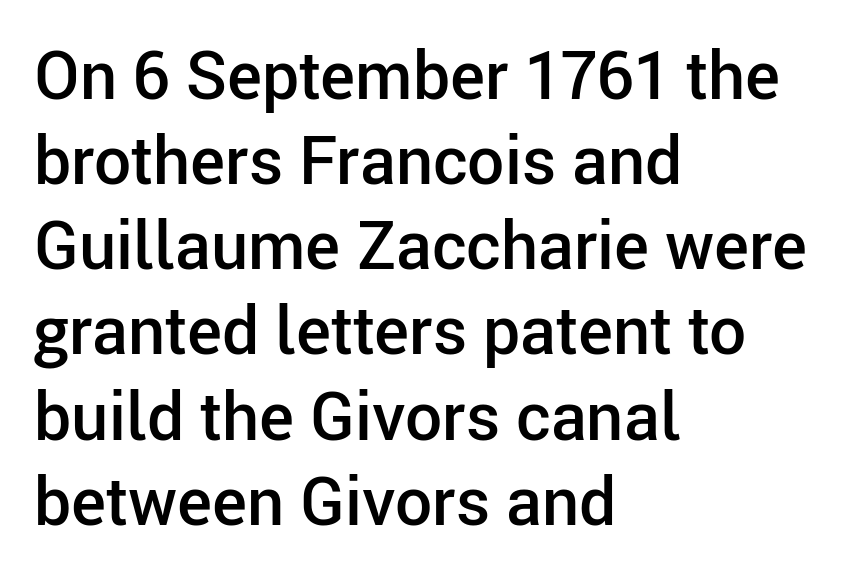
Q: Is the text bold? A: Semi-bold.
Q: Is the text italic (slanted)? A: No, it is upright.
Q: Is the typeface a serif or a sans-serif typeface? A: Sans-serif.
Q: Is the text underlined? A: No.
Q: How is the paragraph aligned? A: Left-aligned.
Q: Is the spacing between letters normal or unusually wide? A: Normal.
Q: Is the spacing between lines tight, normal or loose? A: Normal.
Q: Width (condensed, normal, or wide)? A: Normal.
Q: Stroke contrast? A: Low.
Q: x-height? A: Medium.
Q: Monospaced? A: No.
